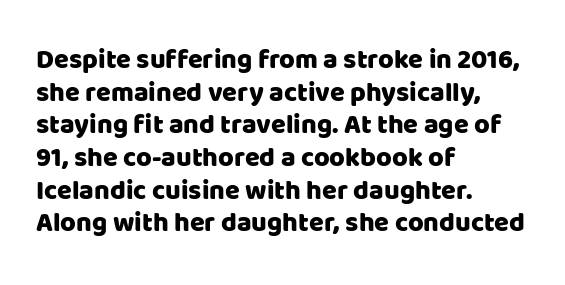
{"italic": "no", "underline": "no", "align": "left", "line_spacing_ratio": 1.21, "letter_spacing": "normal", "letter_spacing_em": 0.0, "glyph_px": 27}
